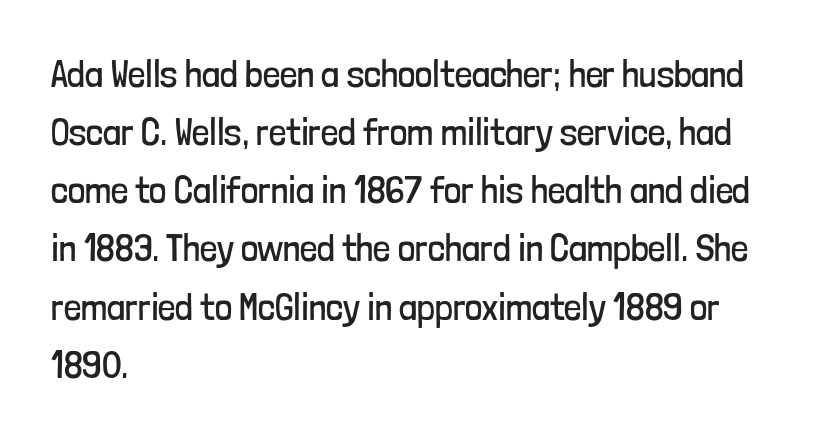
{"serif": "no", "italic": "no", "bold": "no", "weight": "regular", "width": "condensed", "stroke_contrast": "low", "x_height": "medium", "monospaced": "no", "underline": "no", "align": "left", "line_spacing": "normal", "line_spacing_ratio": 1.53, "letter_spacing": "normal", "letter_spacing_em": 0.0, "glyph_px": 38}
